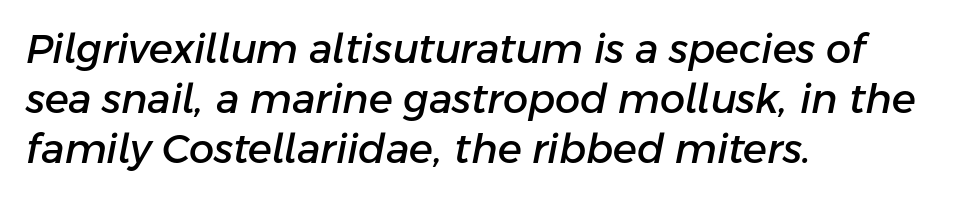
The image shows 40 px text type, italic (leaning right); set left-aligned, normal line spacing (1.25x), normal letter spacing, not underlined; low stroke contrast and a medium x-height.
